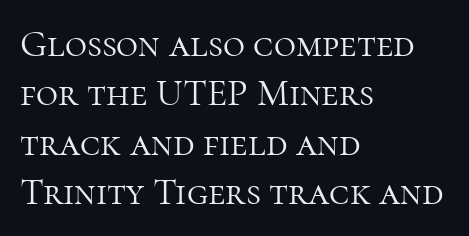
{"serif": "yes", "italic": "no", "bold": "no", "weight": "light", "width": "normal", "stroke_contrast": "high", "x_height": "medium", "monospaced": "no", "underline": "no", "align": "left", "line_spacing": "normal", "line_spacing_ratio": 1.3, "letter_spacing": "normal", "letter_spacing_em": 0.0, "glyph_px": 38}
